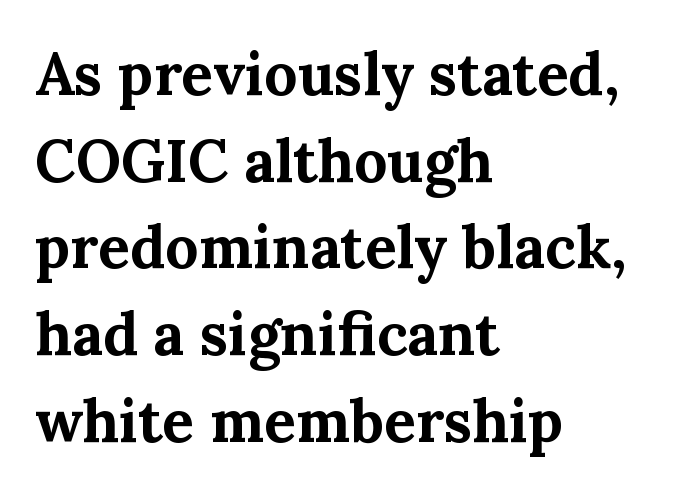
The image shows 59 px bold serif type, upright; set left-aligned, normal line spacing (1.47x), normal letter spacing, not underlined; medium stroke contrast and a medium x-height.
